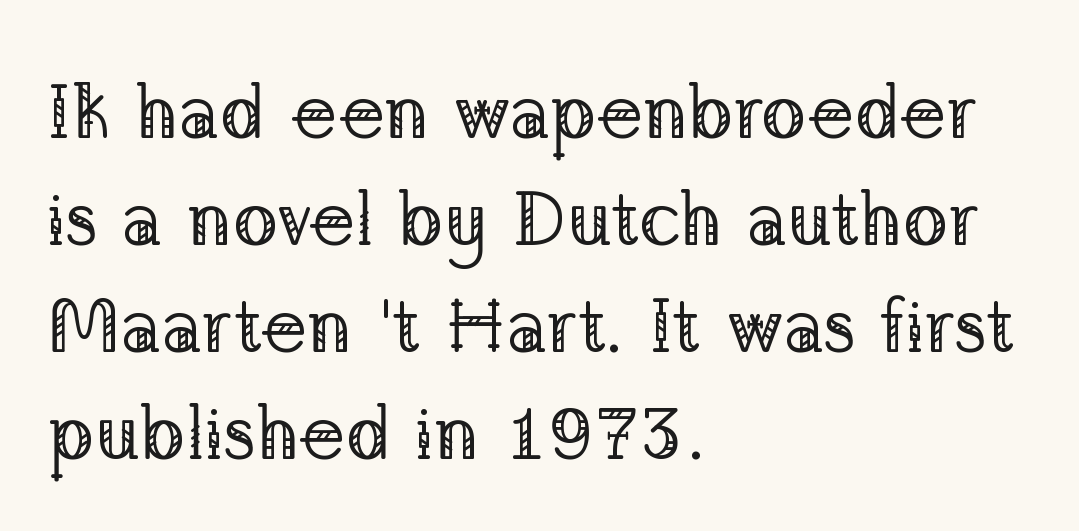
Q: Is the text bold? A: No.
Q: Is the text italic (slanted)? A: No, it is upright.
Q: Is the typeface a serif or a sans-serif typeface? A: Serif.
Q: Is the text underlined? A: No.
Q: How is the paragraph aligned? A: Left-aligned.
Q: Is the spacing between letters normal or unusually wide? A: Normal.
Q: Is the spacing between lines tight, normal or loose? A: Normal.
Q: Width (condensed, normal, or wide)? A: Normal.
Q: Stroke contrast? A: Low.
Q: x-height? A: Medium.
Q: Monospaced? A: No.
